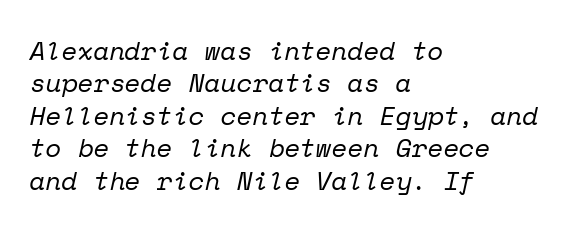
The image shows 26 px text type, italic (leaning right); set left-aligned, normal line spacing (1.25x), normal letter spacing, not underlined.
